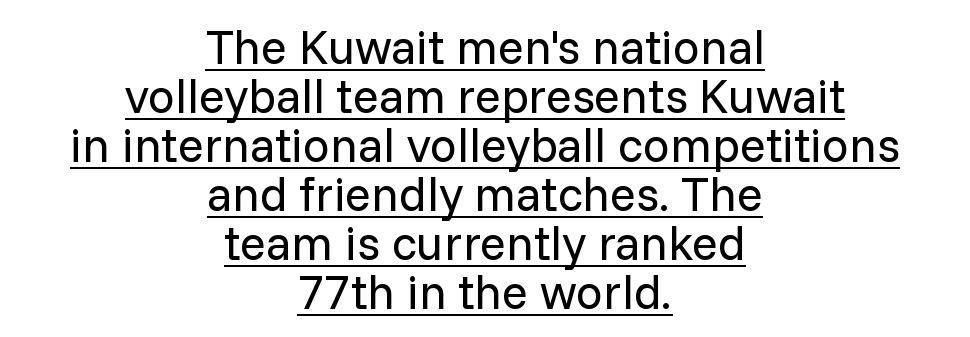
{"serif": "no", "italic": "no", "bold": "no", "weight": "regular", "width": "normal", "stroke_contrast": "low", "x_height": "medium", "monospaced": "no", "underline": "yes", "align": "center", "line_spacing": "tight", "line_spacing_ratio": 1.02, "letter_spacing": "normal", "letter_spacing_em": 0.0, "glyph_px": 48}
